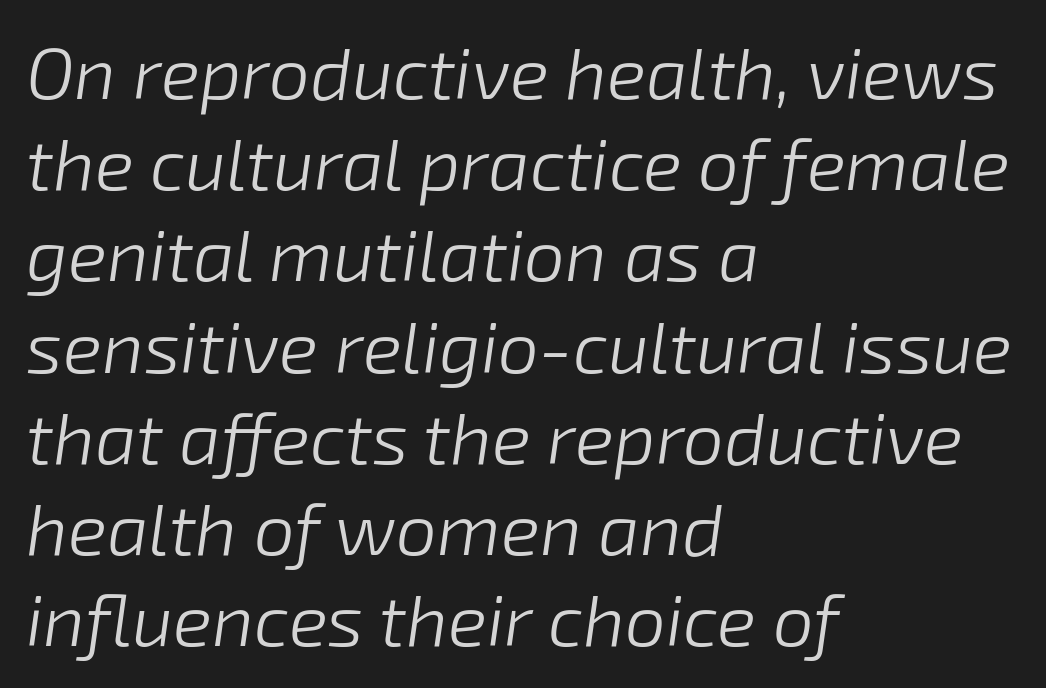
Q: Is the text bold? A: No.
Q: Is the text italic (slanted)? A: Yes, it leans right by about 8 degrees.
Q: Is the text underlined? A: No.
Q: How is the paragraph aligned? A: Left-aligned.
Q: Is the spacing between letters normal or unusually wide? A: Normal.
Q: Is the spacing between lines tight, normal or loose? A: Normal.
Q: Width (condensed, normal, or wide)? A: Normal.
Q: Stroke contrast? A: Low.
Q: x-height? A: Medium.
Q: Monospaced? A: No.
